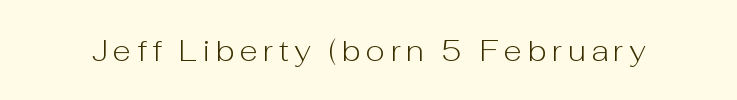
The image shows 30 px light sans-serif type, upright; set not underlined; low stroke contrast and a medium x-height.
